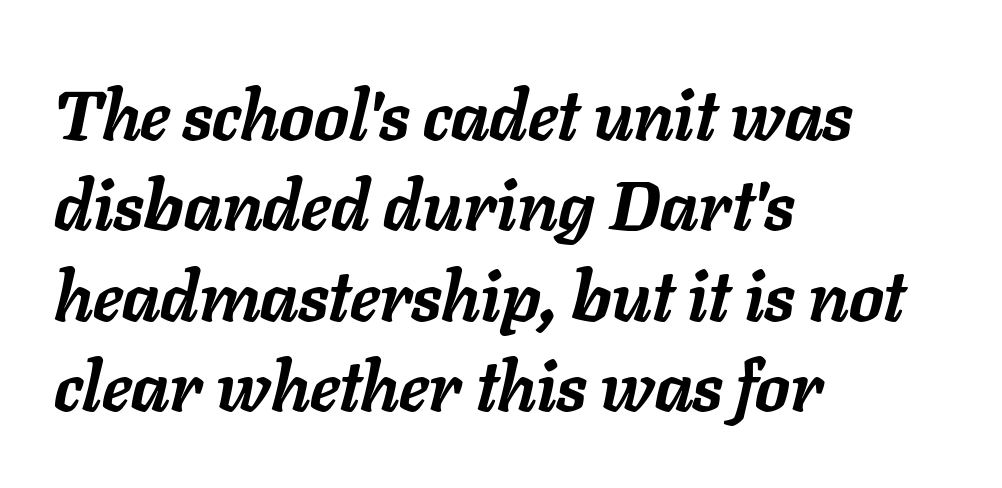
Q: Is the text bold? A: Yes.
Q: Is the text italic (slanted)? A: Yes, it leans right by about 11 degrees.
Q: Is the text underlined? A: No.
Q: How is the paragraph aligned? A: Left-aligned.
Q: Is the spacing between letters normal or unusually wide? A: Normal.
Q: Is the spacing between lines tight, normal or loose? A: Normal.
Q: Width (condensed, normal, or wide)? A: Normal.
Q: Stroke contrast? A: Low.
Q: x-height? A: Medium.
Q: Monospaced? A: No.
